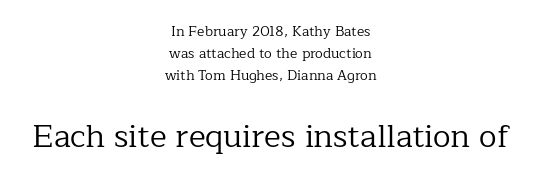
The passage shown begins with its smaller block and ends with its larger one. Horizontal alignment here is central, giving a formal, balanced look. Underline: absent. To sum up the face: it has serifs. If you drew a line through each stem, it would be perfectly vertical. One glance says typical: line gaps are just what's usual.
